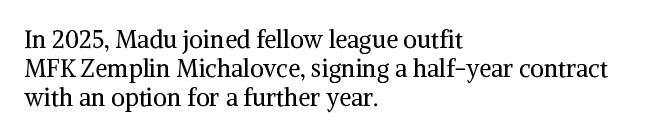
Q: Is the text bold? A: No.
Q: Is the text italic (slanted)? A: No, it is upright.
Q: Is the text underlined? A: No.
Q: How is the paragraph aligned? A: Left-aligned.
Q: Is the spacing between letters normal or unusually wide? A: Normal.
